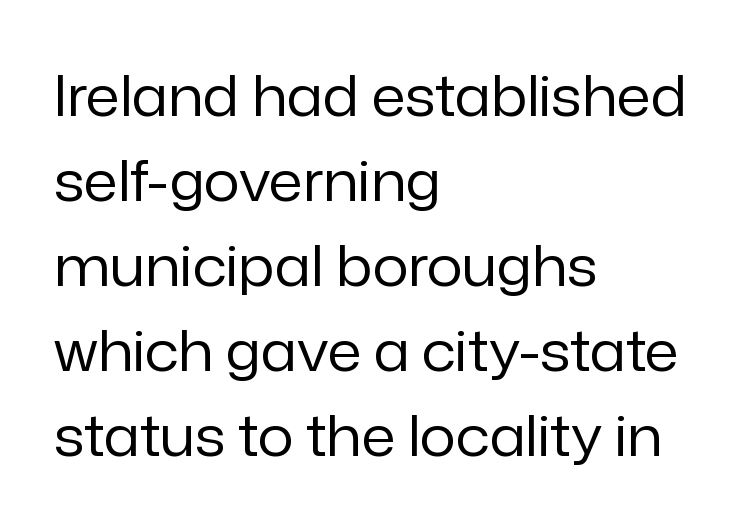
The image shows 56 px regular-weight sans-serif type, upright; set left-aligned, normal line spacing (1.52x), normal letter spacing, not underlined; low stroke contrast and a medium x-height.
